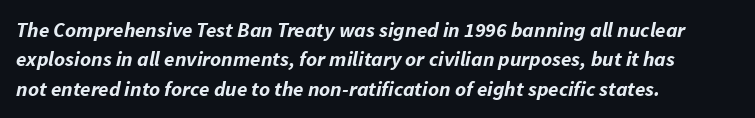
Q: Is the text bold? A: Yes.
Q: Is the text italic (slanted)? A: Yes, it leans right by about 11 degrees.
Q: Is the text underlined? A: No.
Q: How is the paragraph aligned? A: Left-aligned.
Q: Is the spacing between letters normal or unusually wide? A: Normal.
Q: Is the spacing between lines tight, normal or loose? A: Normal.
